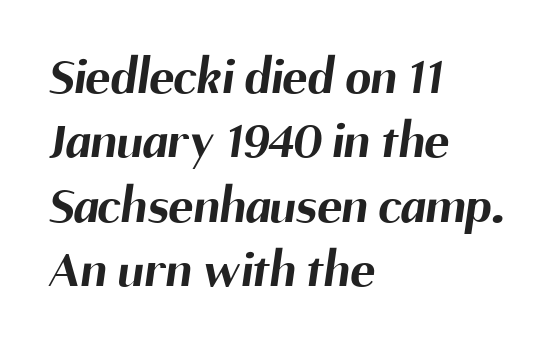
The image shows 52 px bold sans-serif type; set left-aligned, line spacing 1.24x, normal letter spacing, not underlined; medium stroke contrast and a medium x-height.
